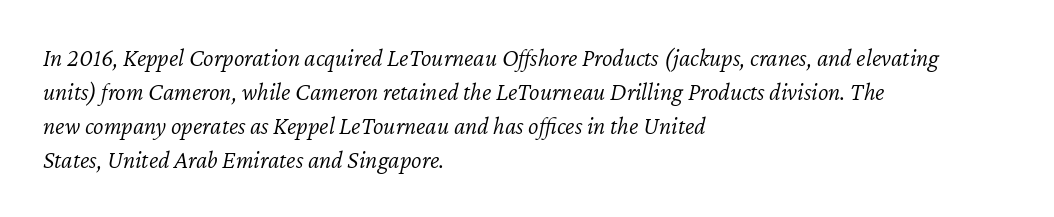
{"italic": "yes", "lean": "right", "slant_degrees": 12, "bold": "no", "underline": "no", "align": "left", "line_spacing": "normal", "line_spacing_ratio": 1.36, "letter_spacing": "normal", "letter_spacing_em": 0.0, "glyph_px": 25}
